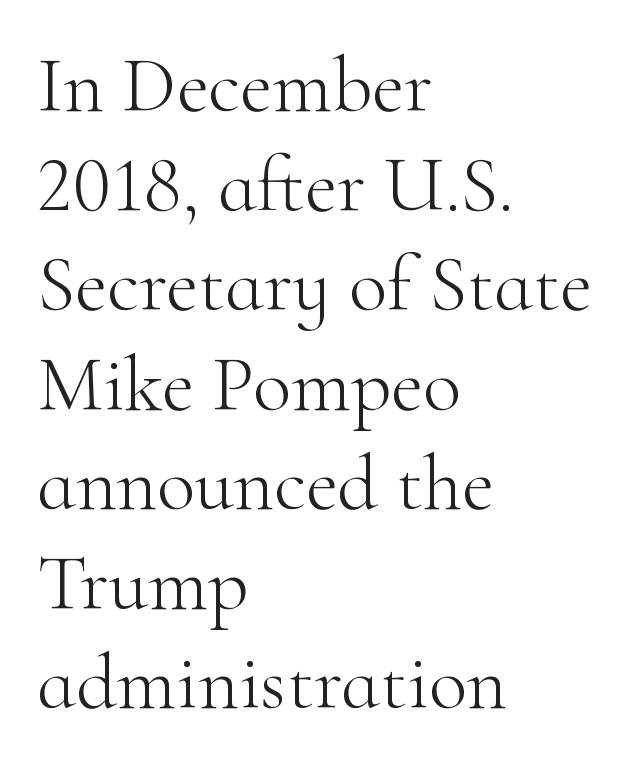
The image shows 79 px light serif type, upright; set left-aligned, normal line spacing (1.26x), normal letter spacing, not underlined; high stroke contrast and a small x-height.
